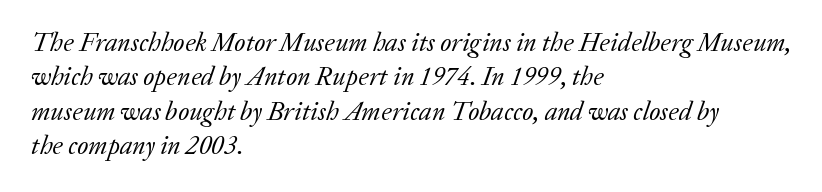
All the whitespace from short lines collects on the right. Characters are canted at an angle relative to the baseline's perpendicular. Is the type heavy? It reads as light-to-regular instead. Tracking value appears to be zero — textbook default spacing. The lines sit at an ordinary, default distance from one another.
